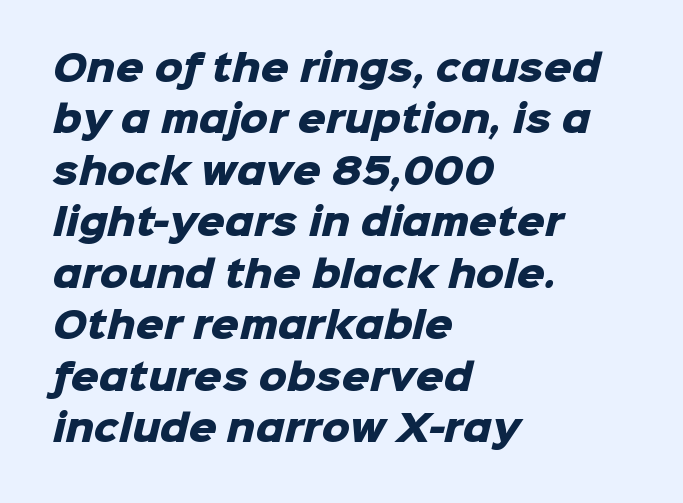
{"serif": "no", "bold": "yes", "weight": "heavy", "width": "normal", "stroke_contrast": "low", "x_height": "medium", "monospaced": "no", "underline": "no", "align": "left", "line_spacing": "normal", "line_spacing_ratio": 1.47, "letter_spacing": "normal", "letter_spacing_em": 0.0, "glyph_px": 35}
